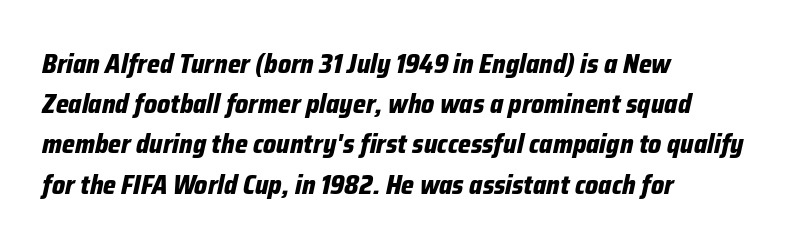
Q: Is the text bold? A: Yes.
Q: Is the text italic (slanted)? A: Yes, it leans right by about 12 degrees.
Q: Is the text underlined? A: No.
Q: How is the paragraph aligned? A: Left-aligned.
Q: Is the spacing between letters normal or unusually wide? A: Normal.
Q: Is the spacing between lines tight, normal or loose? A: Normal.
